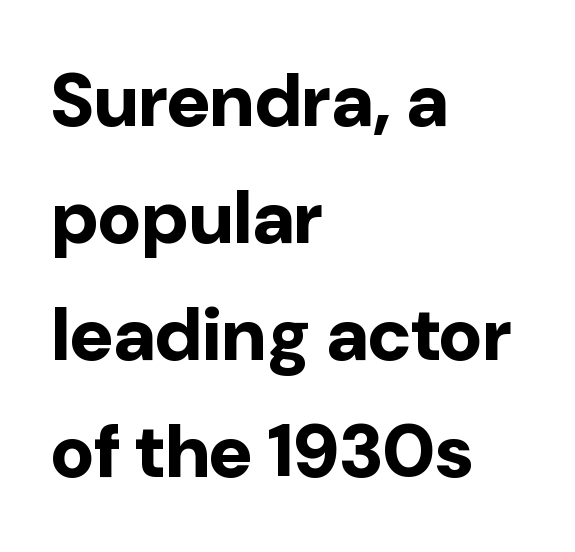
Typesetter's note: full bold, strokes at maximum text heaviness. The face used here is proportionally spaced, like ordinary book or web type. Reading down the block, your eye returns to a fixed left position each line. Honestly, the letter spacing is just normal — you wouldn't notice it.
